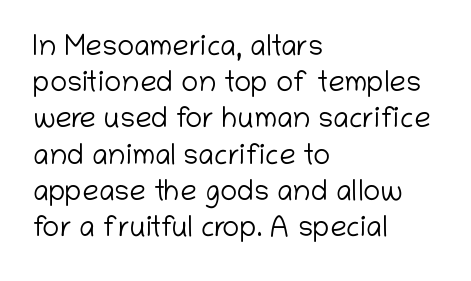
The image shows 29 px light sans-serif type, upright; set left-aligned, normal line spacing (1.25x), normal letter spacing, not underlined; low stroke contrast and a medium x-height.
